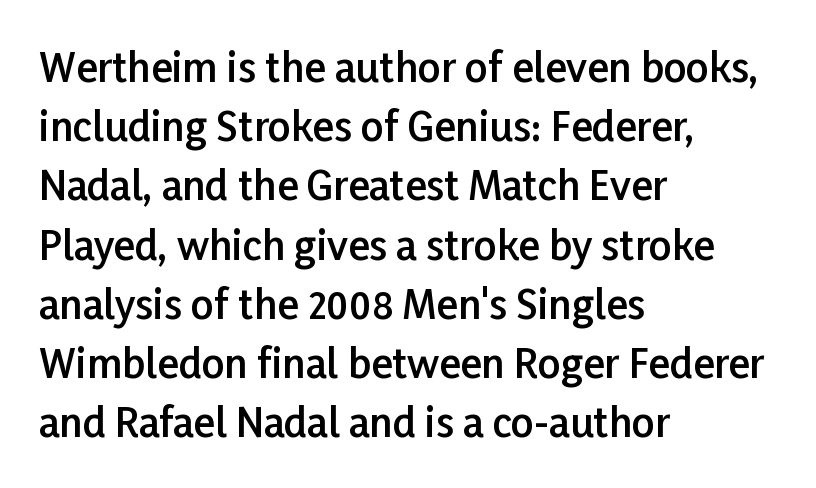
Whoever set this chose a conventional vertical rhythm. A typesetter would call this zero additional tracking. Posture: straight, roman, zero tilt. Are there feet on the stems? There aren't — it's a sans.
